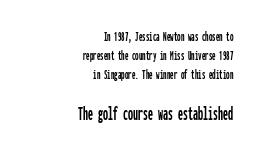
Q: Is the text italic (slanted)? A: No, it is upright.
Q: Is the text underlined? A: No.
Q: How is the paragraph aligned? A: Right-aligned.
Q: Is the spacing between letters normal or unusually wide? A: Normal.
Q: Is the spacing between lines tight, normal or loose? A: Normal.
Q: Which block of text is set in a larger size, the first (top) or the second (bottom)? A: The second (bottom) one.
